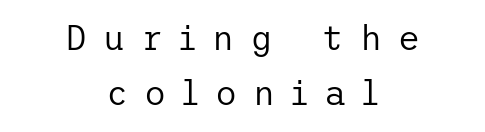
The image shows 34 px regular-weight sans-serif type, upright; set centered, normal line spacing (1.62x), unusually wide letter spacing (+0.47 em), not underlined; low stroke contrast and a medium x-height.
